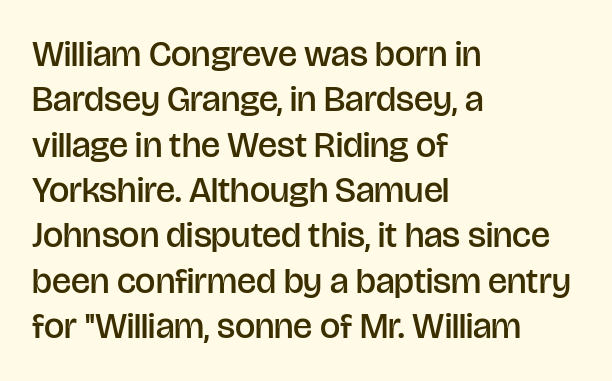
Q: Is the text bold? A: Semi-bold.
Q: Is the text italic (slanted)? A: No, it is upright.
Q: Is the typeface a serif or a sans-serif typeface? A: Sans-serif.
Q: Is the text underlined? A: No.
Q: How is the paragraph aligned? A: Left-aligned.
Q: Is the spacing between letters normal or unusually wide? A: Normal.
Q: Is the spacing between lines tight, normal or loose? A: Normal.
Q: Width (condensed, normal, or wide)? A: Normal.
Q: Stroke contrast? A: Low.
Q: x-height? A: Large.
Q: Monospaced? A: No.
